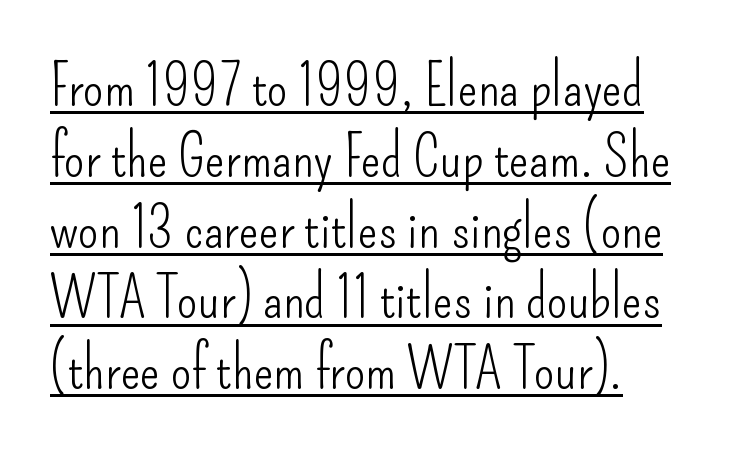
The image shows 59 px light, condensed sans-serif type, upright; set left-aligned, line spacing 1.2x, normal letter spacing, underlined; low stroke contrast and a small x-height.
